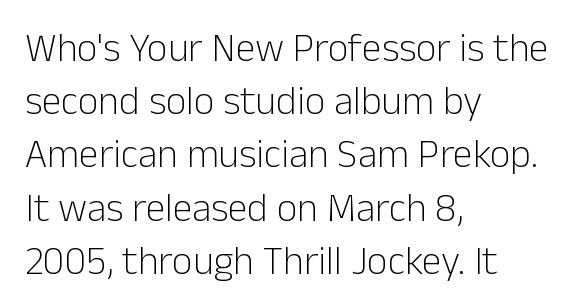
{"serif": "no", "italic": "no", "bold": "no", "weight": "light", "width": "normal", "stroke_contrast": "low", "x_height": "medium", "monospaced": "no", "underline": "no", "align": "left", "line_spacing": "normal", "line_spacing_ratio": 1.33, "letter_spacing": "normal", "letter_spacing_em": 0.0, "glyph_px": 40}
